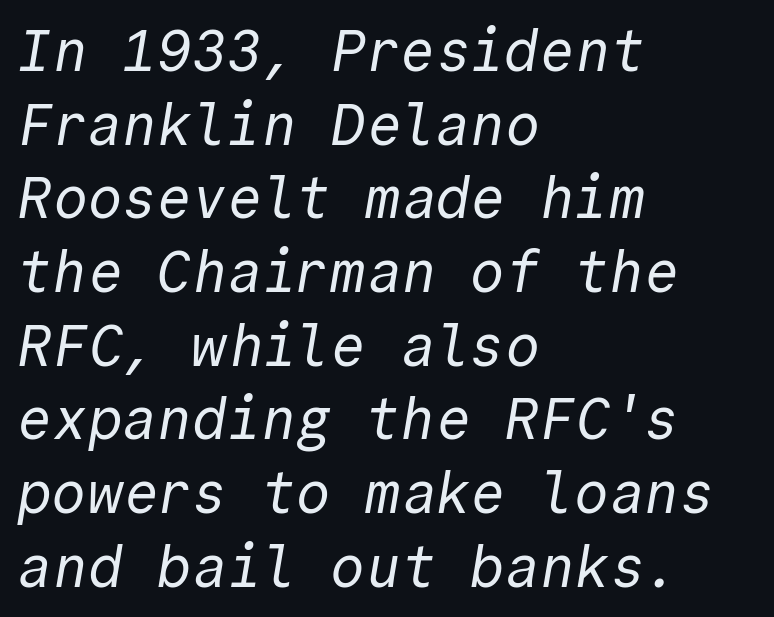
A typesetter would call this zero additional tracking. Looks like terminal output: every glyph gets an equal slot. Words float on clear page, feet unadorned. The typeface chosen for these lines omits serifs. The rows are spaced the way most documents space them.
